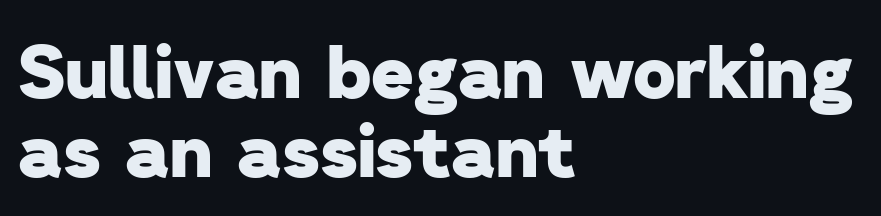
The image shows 73 px heavy sans-serif type; set left-aligned, tight line spacing (1.08x), normal letter spacing, not underlined; low stroke contrast and a medium x-height.
